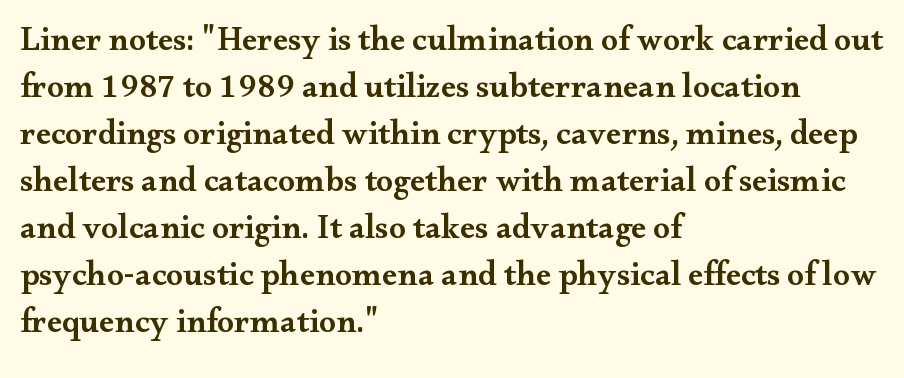
Where is the straight margin? On the left. Standard letterfit; no display-style spreading of the glyphs. Posture: vertical. How would I describe the line gaps? Plain and ordinary. The characters look somewhat weighty, a semibold short of true bold.
